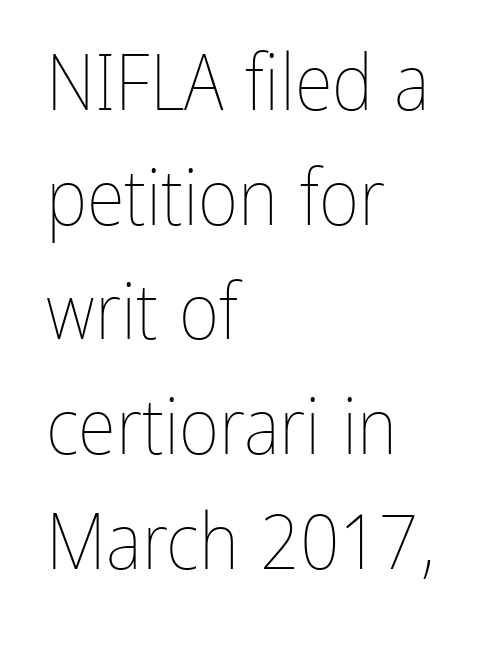
{"italic": "no", "bold": "no", "weight": "thin", "width": "condensed", "stroke_contrast": "low", "x_height": "medium", "monospaced": "no", "underline": "no", "align": "left", "line_spacing": "normal", "line_spacing_ratio": 1.47, "letter_spacing": "normal", "letter_spacing_em": 0.0, "glyph_px": 78}
